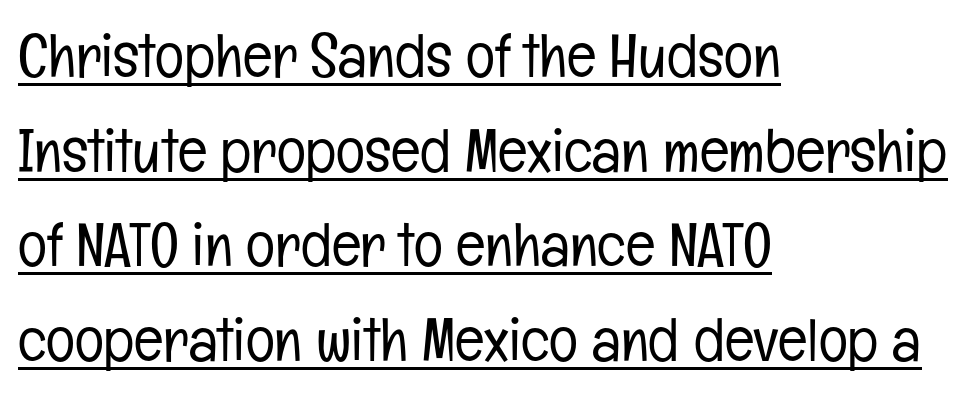
Counters stay open thanks to moderate or lighter strokes. Each word holds together tightly as a unit, with standard inter-letter gaps. Looks like someone drew a line under every word here. Every stem runs plumb, perpendicular to the baseline.
